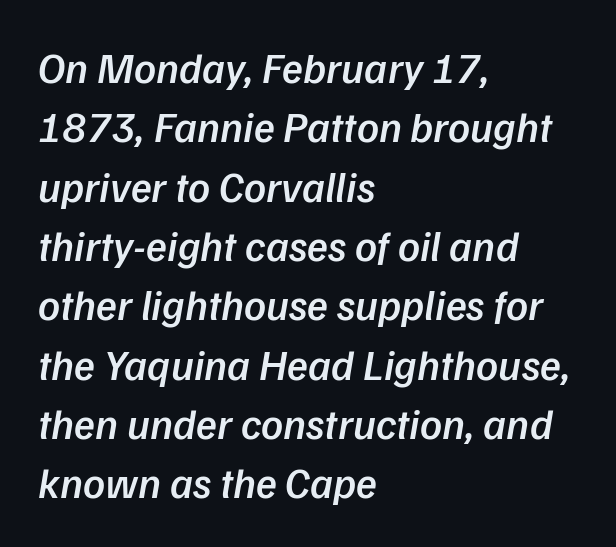
The image shows 43 px semibold sans-serif type; set left-aligned, normal line spacing (1.38x), normal letter spacing, not underlined; low stroke contrast and a medium x-height.
